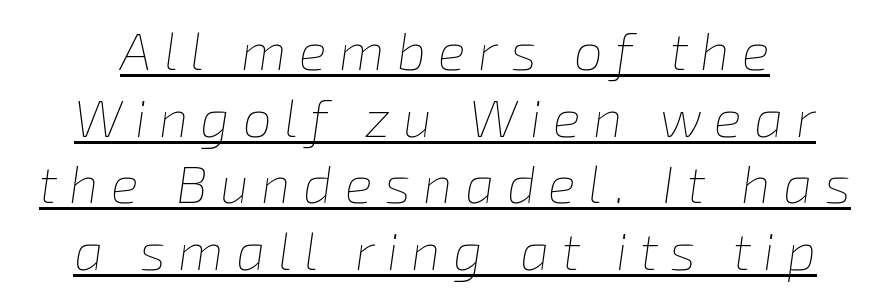
The image shows 52 px thin type, italic (leaning right); set normal line spacing (1.28x), unusually wide letter spacing (+0.24 em), underlined; low stroke contrast and a medium x-height.
